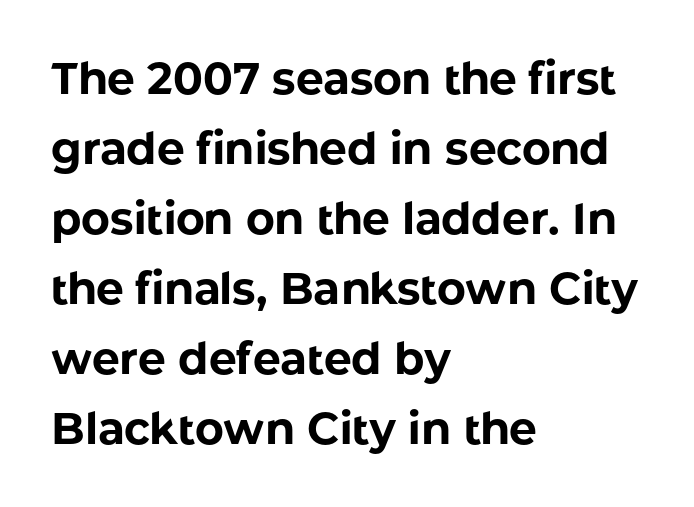
{"serif": "no", "italic": "no", "bold": "yes", "weight": "bold", "width": "normal", "stroke_contrast": "low", "x_height": "medium", "monospaced": "no", "underline": "no", "align": "left", "line_spacing": "normal", "line_spacing_ratio": 1.59, "letter_spacing": "normal", "letter_spacing_em": 0.0, "glyph_px": 44}
